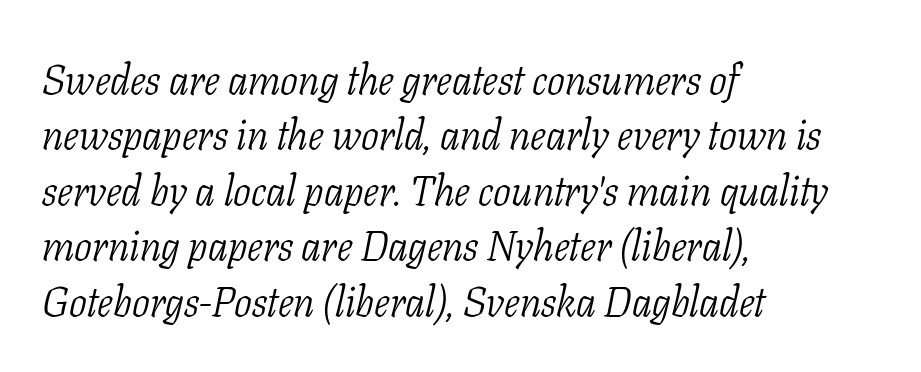
The image shows 42 px light, condensed serif type, italic (leaning right); set left-aligned, normal line spacing (1.32x), normal letter spacing, not underlined; low stroke contrast and a medium x-height.
